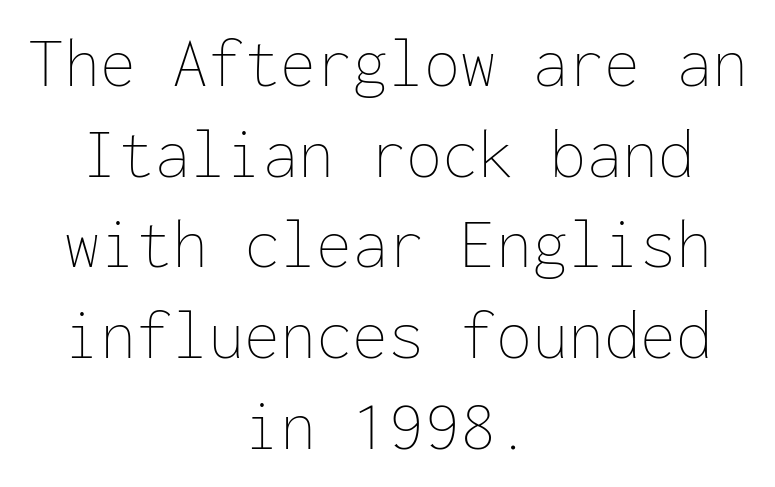
The image shows 72 px thin type, upright, monospaced; set centered, normal line spacing (1.26x), normal letter spacing, not underlined; low stroke contrast and a medium x-height.
